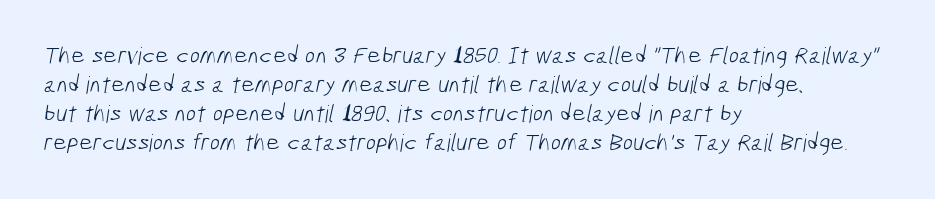
The image shows 24 px text type; set left-aligned, line spacing 1.21x, normal letter spacing, not underlined.
